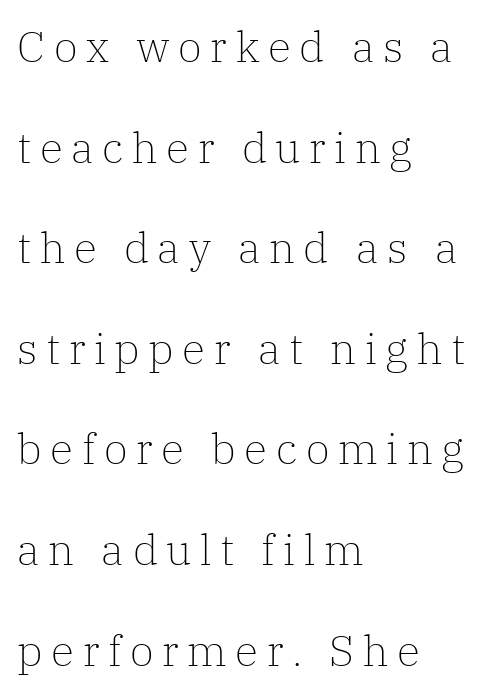
The baseline area is clear. How are the letters spaced? Widely, with obvious added tracking. Vertical strokes here are truly vertical. Observe the serifs anchoring each vertical stroke in this sample. Horizontal alignment here is leftward, the default for most running prose. Proportional: the letters do not fall into vertical columns.
